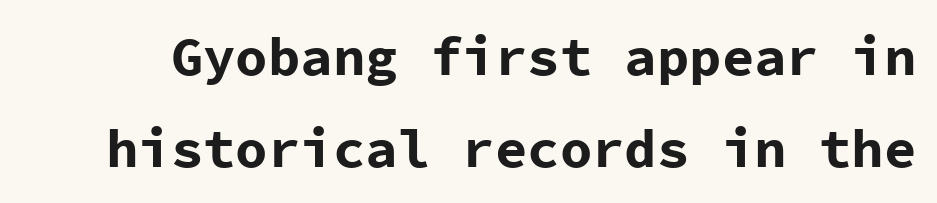
The image shows 54 px bold sans-serif type, upright, monospaced; set normal line spacing (1.7x), normal letter spacing, not underlined; low stroke contrast and a medium x-height.
